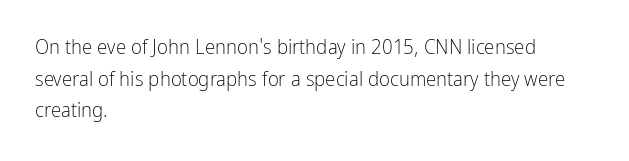
{"italic": "no", "bold": "no", "underline": "no", "align": "left", "line_spacing": "normal", "line_spacing_ratio": 1.51, "letter_spacing": "normal", "letter_spacing_em": 0.0, "glyph_px": 21}
